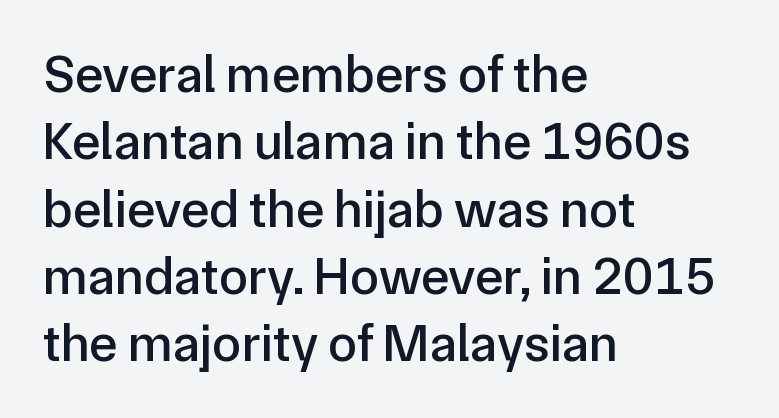
Q: Is the text italic (slanted)? A: No, it is upright.
Q: Is the typeface a serif or a sans-serif typeface? A: Sans-serif.
Q: Is the text underlined? A: No.
Q: How is the paragraph aligned? A: Left-aligned.
Q: Is the spacing between letters normal or unusually wide? A: Normal.
Q: Is the spacing between lines tight, normal or loose? A: Normal.
Q: Width (condensed, normal, or wide)? A: Normal.
Q: Stroke contrast? A: Low.
Q: x-height? A: Medium.
Q: Monospaced? A: No.
